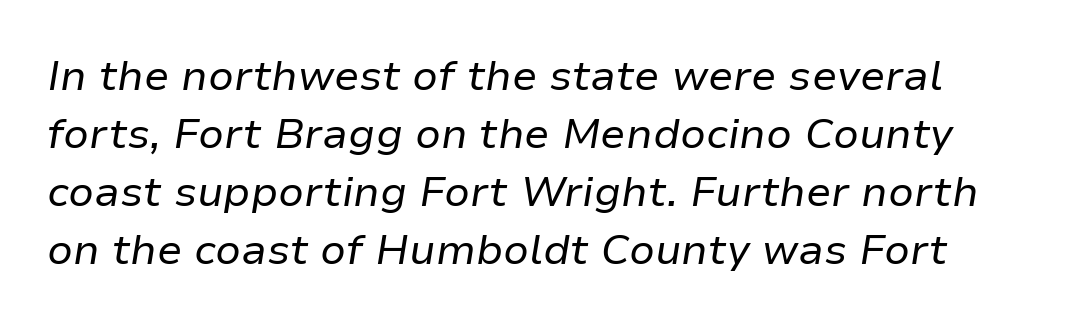
Only glyphs here, with clear space below each row. Looks like regular typesetting: each glyph gets only the width it needs. Honestly, the letter spacing is just normal — you wouldn't notice it. Each stroke keeps to a modest, everyday thickness or less. Quick note: interline space is typical.
